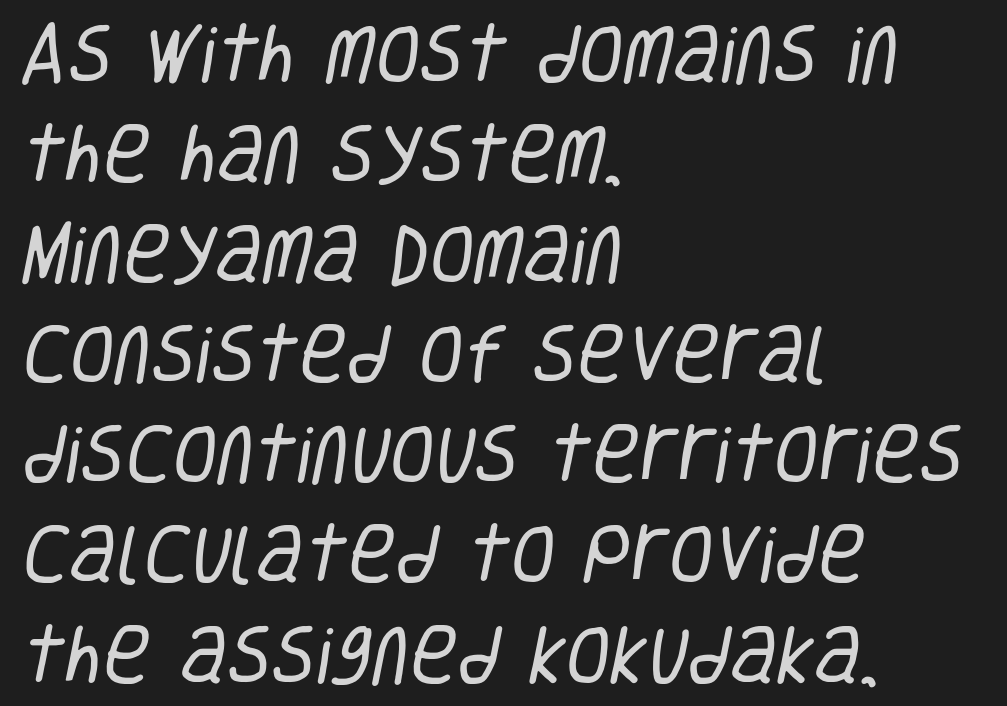
The line texture is even and compact thanks to regular tracking. Do the characters align in a grid? No, the font is proportional. Nothing sits at the stroke ends, so this counts as sans-serif. The strokes are not fattened; the text isn't bold.
